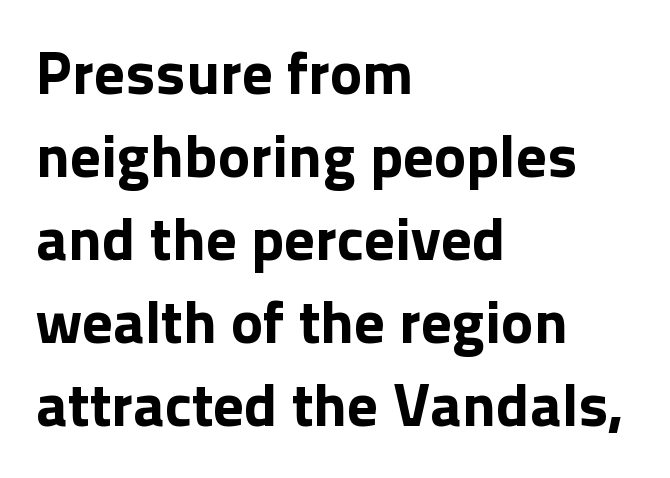
Q: Is the text bold? A: Yes.
Q: Is the text italic (slanted)? A: No, it is upright.
Q: Is the typeface a serif or a sans-serif typeface? A: Sans-serif.
Q: Is the text underlined? A: No.
Q: How is the paragraph aligned? A: Left-aligned.
Q: Is the spacing between letters normal or unusually wide? A: Normal.
Q: Is the spacing between lines tight, normal or loose? A: Normal.
Q: Width (condensed, normal, or wide)? A: Normal.
Q: x-height? A: Medium.
Q: Monospaced? A: No.
